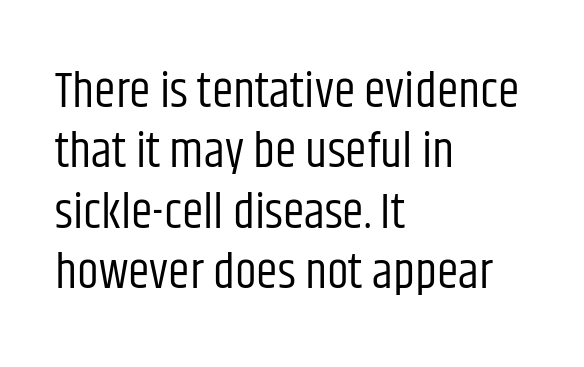
Q: Is the text bold? A: No.
Q: Is the text italic (slanted)? A: No, it is upright.
Q: Is the typeface a serif or a sans-serif typeface? A: Sans-serif.
Q: Is the text underlined? A: No.
Q: How is the paragraph aligned? A: Left-aligned.
Q: Is the spacing between letters normal or unusually wide? A: Normal.
Q: Width (condensed, normal, or wide)? A: Condensed.
Q: Stroke contrast? A: Low.
Q: x-height? A: Large.
Q: Monospaced? A: No.
